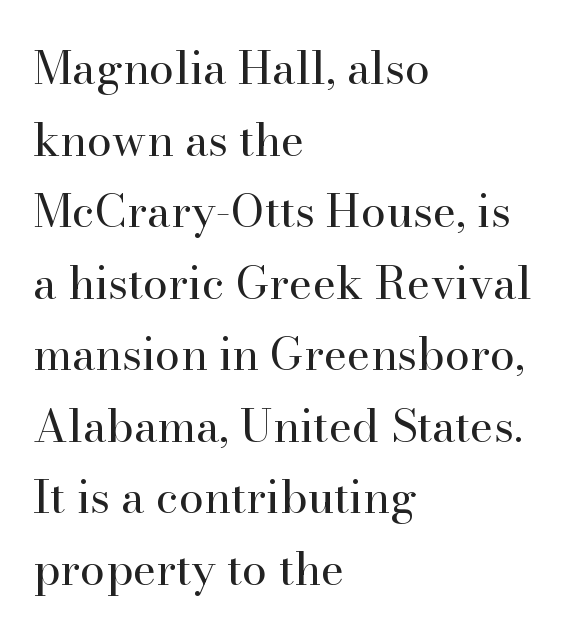
The image shows 45 px regular-weight serif type, upright; set left-aligned, normal line spacing (1.59x), normal letter spacing, not underlined; high stroke contrast and a small x-height.
